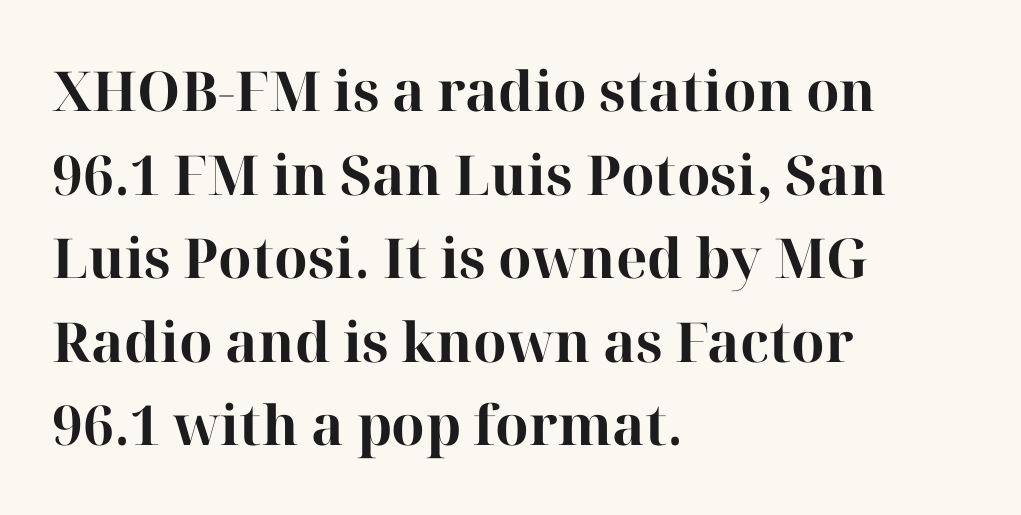
{"serif": "yes", "italic": "no", "bold": "yes", "weight": "bold", "width": "normal", "stroke_contrast": "high", "x_height": "medium", "monospaced": "no", "underline": "no", "align": "left", "line_spacing": "normal", "line_spacing_ratio": 1.52, "letter_spacing": "normal", "letter_spacing_em": 0.0, "glyph_px": 55}
